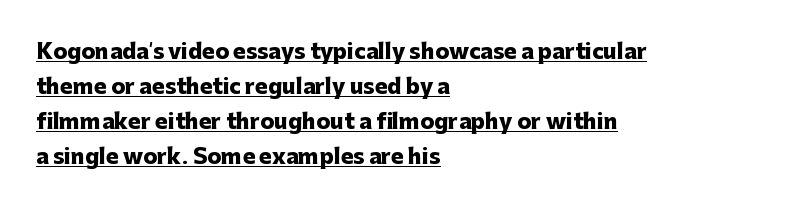
{"italic": "no", "bold": "yes", "underline": "yes", "align": "left", "line_spacing": "normal", "line_spacing_ratio": 1.67, "letter_spacing": "normal", "letter_spacing_em": 0.0, "glyph_px": 21}
